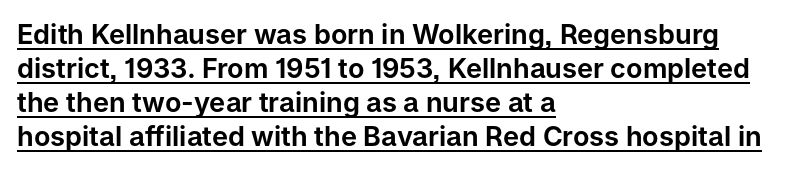
Q: Is the text italic (slanted)? A: No, it is upright.
Q: Is the text underlined? A: Yes.
Q: How is the paragraph aligned? A: Left-aligned.
Q: Is the spacing between letters normal or unusually wide? A: Normal.
Q: Is the spacing between lines tight, normal or loose? A: Normal.
